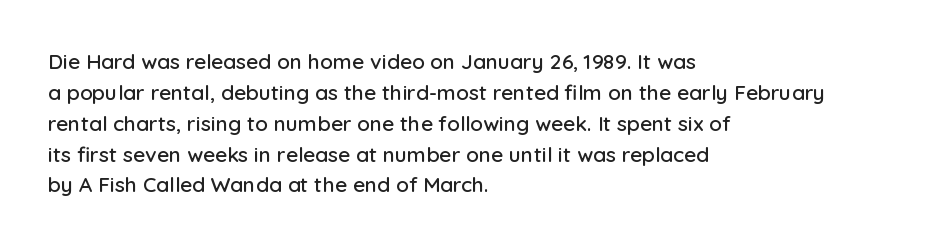
{"italic": "no", "underline": "no", "align": "left", "line_spacing": "normal", "line_spacing_ratio": 1.47, "letter_spacing": "normal", "letter_spacing_em": 0.0, "glyph_px": 21}
